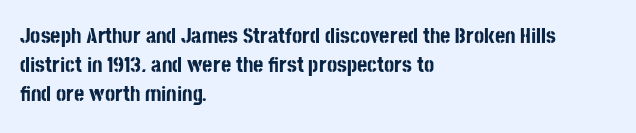
{"italic": "no", "bold": "yes", "underline": "no", "align": "left", "line_spacing": "normal", "line_spacing_ratio": 1.32, "letter_spacing": "normal", "letter_spacing_em": 0.0, "glyph_px": 22}
